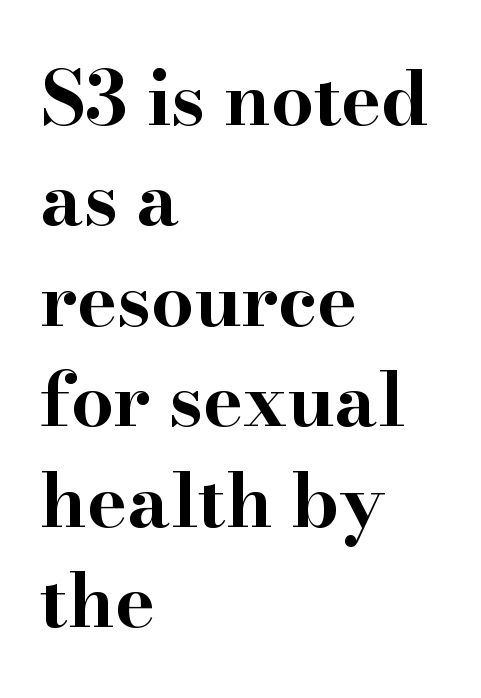
{"serif": "yes", "italic": "no", "bold": "yes", "weight": "bold", "width": "wide", "stroke_contrast": "high", "x_height": "small", "monospaced": "no", "underline": "no", "align": "left", "line_spacing": "normal", "line_spacing_ratio": 1.34, "letter_spacing": "normal", "letter_spacing_em": 0.0, "glyph_px": 75}
